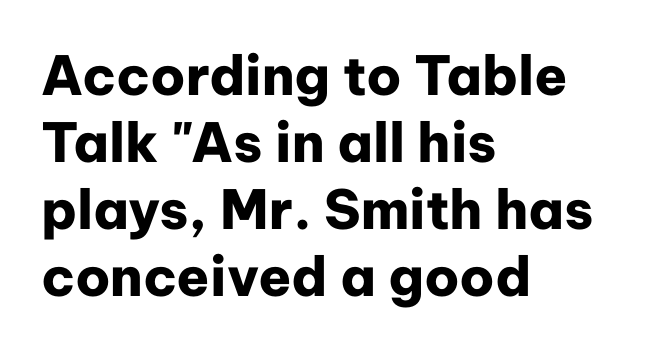
{"serif": "no", "italic": "no", "bold": "yes", "weight": "heavy", "width": "normal", "stroke_contrast": "low", "x_height": "medium", "monospaced": "no", "underline": "no", "align": "left", "line_spacing_ratio": 1.24, "letter_spacing": "normal", "letter_spacing_em": 0.0, "glyph_px": 54}
